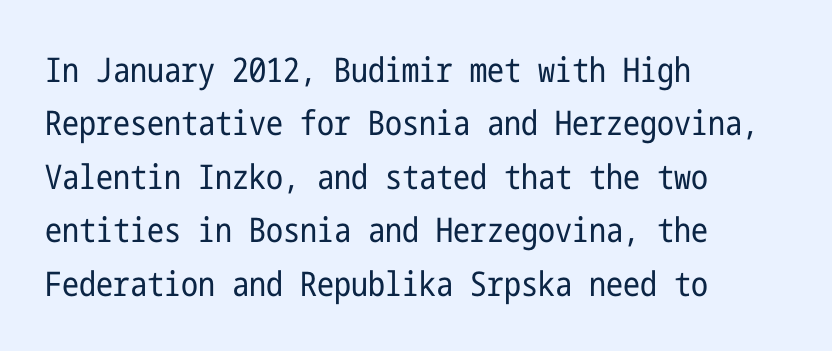
{"serif": "no", "italic": "no", "bold": "no", "weight": "regular", "width": "condensed", "stroke_contrast": "low", "x_height": "medium", "underline": "no", "align": "left", "line_spacing": "normal", "line_spacing_ratio": 1.57, "letter_spacing": "normal", "letter_spacing_em": 0.0, "glyph_px": 34}
